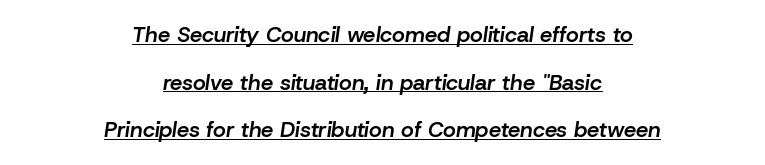
{"italic": "yes", "lean": "right", "slant_degrees": 8, "bold": "semi", "underline": "yes", "align": "center", "line_spacing": "loose", "line_spacing_ratio": 2.17, "letter_spacing": "normal", "letter_spacing_em": 0.0, "glyph_px": 22}
